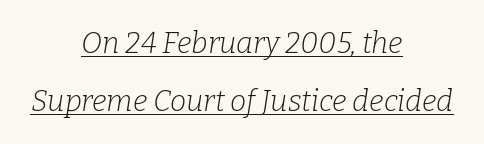
{"serif": "yes", "italic": "yes", "lean": "right", "slant_degrees": 9, "bold": "no", "weight": "light", "width": "normal", "stroke_contrast": "low", "x_height": "medium", "monospaced": "no", "underline": "yes", "align": "center", "line_spacing": "loose", "line_spacing_ratio": 2.0, "letter_spacing": "normal", "letter_spacing_em": 0.0, "glyph_px": 29}
